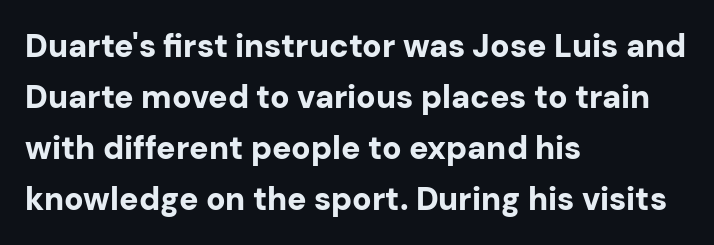
Q: Is the text bold? A: Yes.
Q: Is the text italic (slanted)? A: No, it is upright.
Q: Is the typeface a serif or a sans-serif typeface? A: Sans-serif.
Q: Is the text underlined? A: No.
Q: How is the paragraph aligned? A: Left-aligned.
Q: Is the spacing between letters normal or unusually wide? A: Normal.
Q: Is the spacing between lines tight, normal or loose? A: Normal.
Q: Width (condensed, normal, or wide)? A: Normal.
Q: Stroke contrast? A: Low.
Q: x-height? A: Medium.
Q: Monospaced? A: No.
